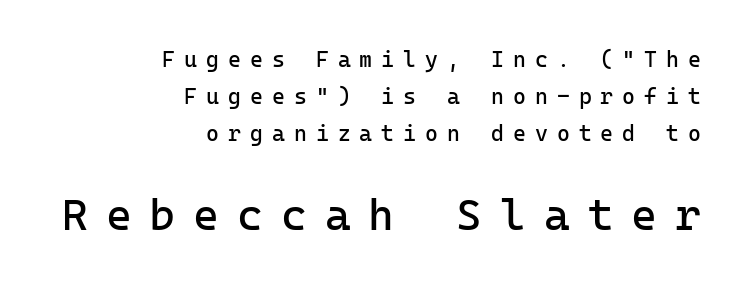
If you squint, the bottom block still reads clearly — it's the larger of the two. Students, observe: this is what conventionally led text looks like. Letters have the restrained weight of plain body copy at most. Here the designer chose a console-style face with uniform glyph widths. Each row of text sits above clean, open space. The setting favours the right margin, as signatures and pull-quotes sometimes do.
